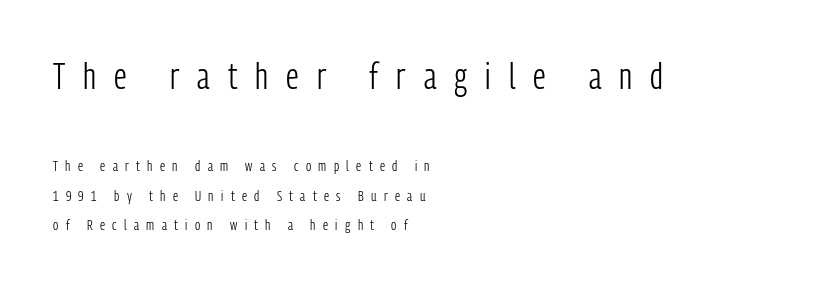
Q: Is the text bold? A: No.
Q: Is the text italic (slanted)? A: No, it is upright.
Q: Is the typeface a serif or a sans-serif typeface? A: Sans-serif.
Q: Is the text underlined? A: No.
Q: How is the paragraph aligned? A: Left-aligned.
Q: Is the spacing between letters normal or unusually wide? A: Unusually wide.
Q: Is the spacing between lines tight, normal or loose? A: Loose.
Q: Which block of text is set in a larger size, the first (top) or the second (bottom)? A: The first (top) one.
Q: Width (condensed, normal, or wide)? A: Condensed.
Q: Stroke contrast? A: Low.
Q: x-height? A: Medium.
Q: Monospaced? A: No.
